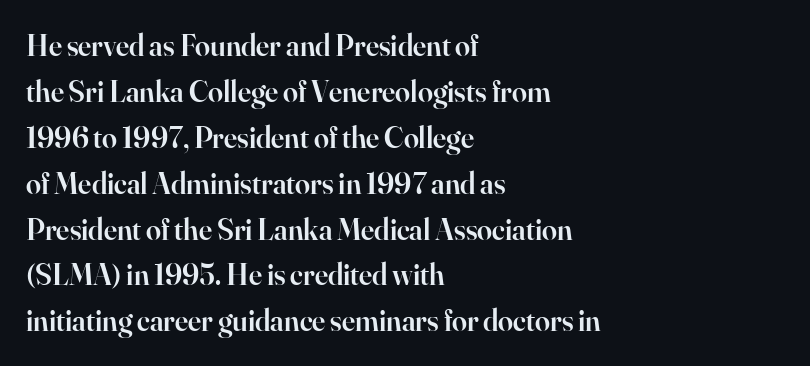
Here the glyphs are tracked normally, forming tight word shapes. Type without underlining. The passage shown is typeset with a serif family. The lines sit at an ordinary, default distance from one another.
